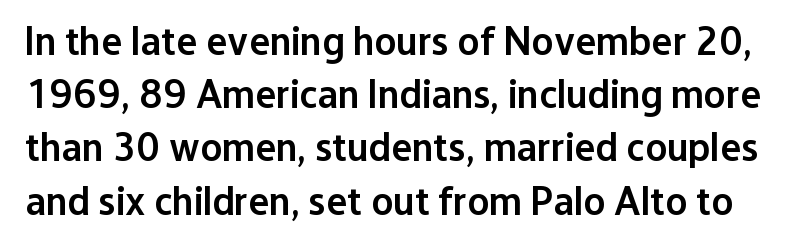
The image shows 40 px semibold sans-serif type, upright; set normal line spacing (1.33x), normal letter spacing, not underlined; low stroke contrast and a medium x-height.
